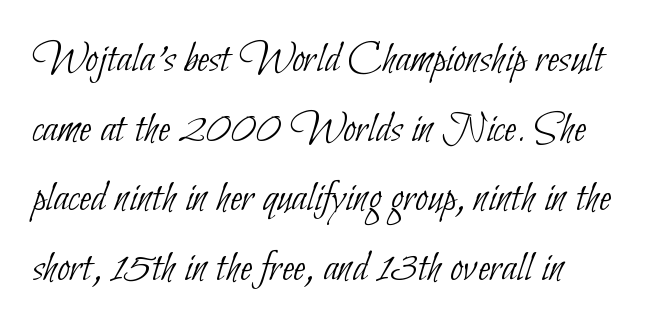
Q: Is the text bold? A: No.
Q: Is the typeface a serif or a sans-serif typeface? A: Sans-serif.
Q: Is the text underlined? A: No.
Q: How is the paragraph aligned? A: Left-aligned.
Q: Is the spacing between letters normal or unusually wide? A: Normal.
Q: Is the spacing between lines tight, normal or loose? A: Normal.
Q: Width (condensed, normal, or wide)? A: Condensed.
Q: Stroke contrast? A: Low.
Q: x-height? A: Small.
Q: Monospaced? A: No.
